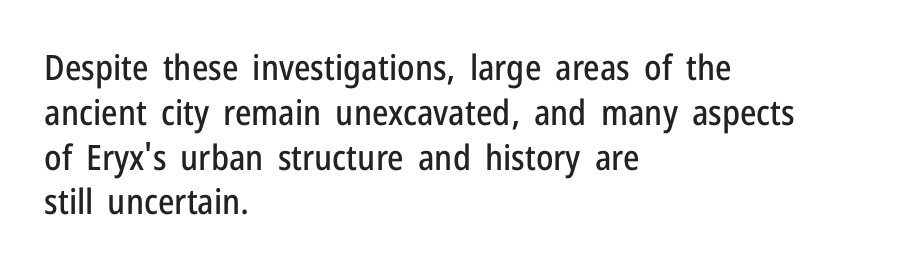
The image shows 35 px condensed sans-serif type, upright; set left-aligned, normal line spacing (1.28x), normal letter spacing, not underlined; low stroke contrast and a medium x-height.
